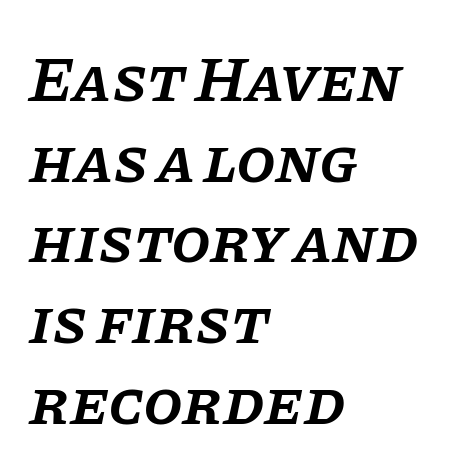
The passage shown is typeset with a serif family. Vertically, the passage feels balanced, rows spaced as you'd expect. The letters sit at their default tracking, neither squeezed nor spread. Beneath every word, the page is bare.
